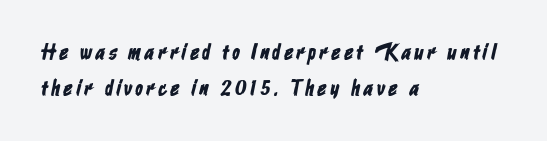
The image shows 22 px text type; set left-aligned, normal line spacing (1.63x), not underlined.
